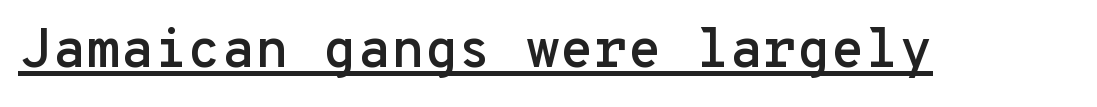
The image shows 55 px sans-serif type, upright, monospaced; set normal letter spacing, underlined; low stroke contrast and a medium x-height.
